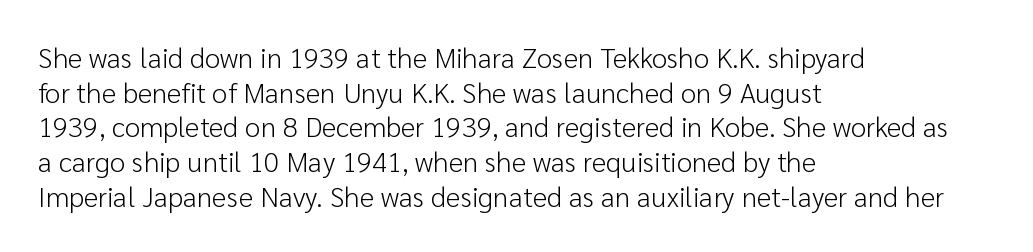
{"serif": "no", "italic": "no", "bold": "no", "weight": "light", "width": "normal", "stroke_contrast": "low", "x_height": "medium", "monospaced": "no", "underline": "no", "align": "left", "line_spacing_ratio": 1.24, "letter_spacing": "normal", "letter_spacing_em": 0.0, "glyph_px": 28}
